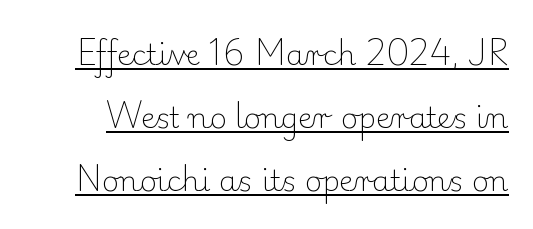
The image shows 29 px light serif type, upright; set loose line spacing (2.17x), normal letter spacing, underlined; low stroke contrast and a small x-height.
